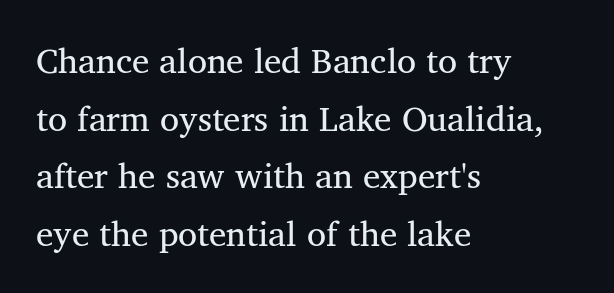
Q: Is the text bold? A: No.
Q: Is the text italic (slanted)? A: No, it is upright.
Q: Is the typeface a serif or a sans-serif typeface? A: Serif.
Q: Is the text underlined? A: No.
Q: How is the paragraph aligned? A: Left-aligned.
Q: Is the spacing between letters normal or unusually wide? A: Normal.
Q: Is the spacing between lines tight, normal or loose? A: Normal.
Q: Width (condensed, normal, or wide)? A: Normal.
Q: Stroke contrast? A: Medium.
Q: x-height? A: Medium.
Q: Monospaced? A: No.
